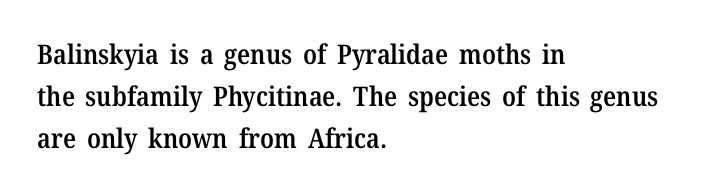
The image shows 27 px text type, upright; set left-aligned, normal line spacing (1.56x), normal letter spacing, not underlined.
